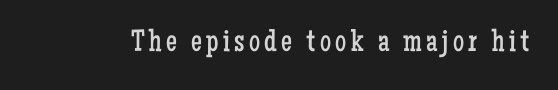
The image shows 31 px regular-weight, condensed serif type, upright; set not underlined; low stroke contrast and a medium x-height.
